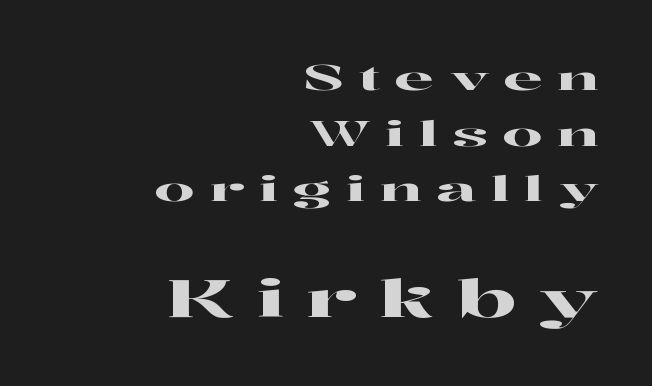
The image shows 52 px wide serif type, upright; set right-aligned, normal line spacing (1.59x), unusually wide letter spacing (+0.42 em), not underlined; the second (bottom) block is 1.49x larger; high stroke contrast and a medium x-height.
